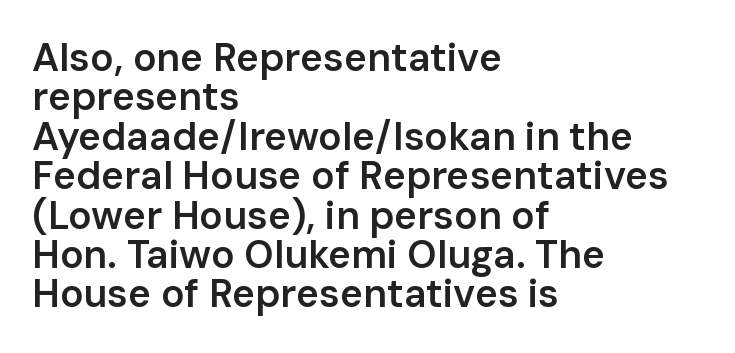
The ragged edge is on the right, which tells us the setting is flush left. Lines of text with bare space underneath. Are there feet on the stems? There aren't — it's a sans. Each letter keeps its own natural width here, so spacing adapts to shape.
